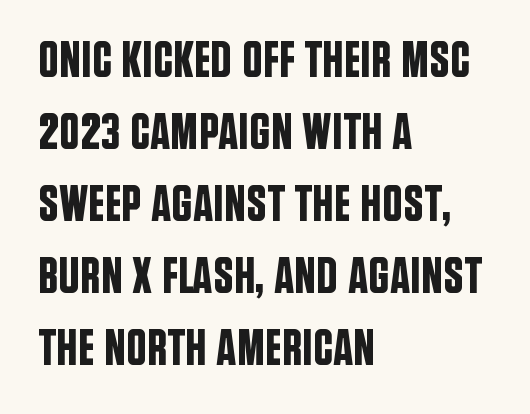
The image shows 51 px condensed sans-serif type, upright; set left-aligned, normal line spacing (1.41x), normal letter spacing, not underlined; low stroke contrast and a large x-height.
